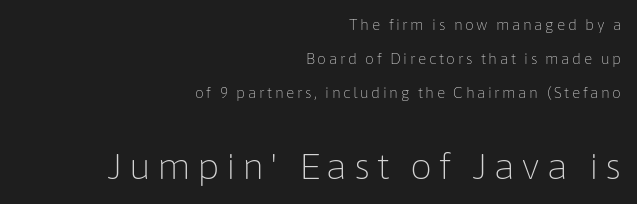
{"serif": "no", "italic": "no", "bold": "no", "weight": "light", "width": "normal", "stroke_contrast": "low", "x_height": "medium", "monospaced": "no", "underline": "no", "align": "right", "line_spacing": "loose", "line_spacing_ratio": 2.44, "larger_block": "second", "size_ratio": 2.5, "glyph_px": 35}
